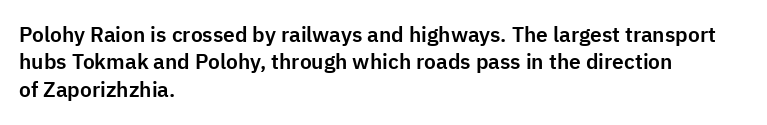
The image shows 21 px text type, upright; set left-aligned, normal line spacing (1.3x), normal letter spacing, not underlined.
